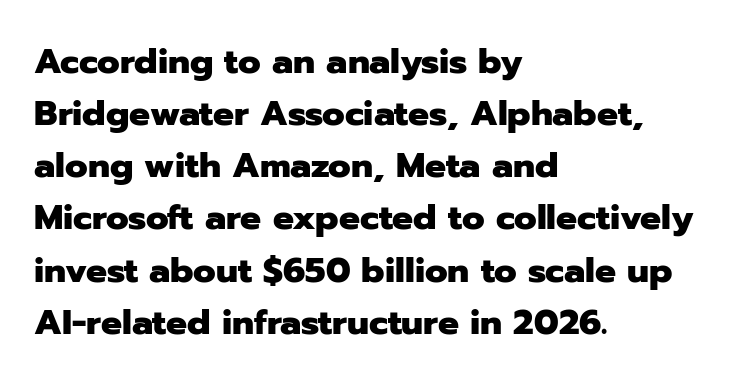
In terms of letterspacing, this is plain default setting. I'd call this a sans setting — the letters go barefoot. Here the designer chose a conventional face with non-uniform glyph widths. Bold? Absolutely — the strokes are thick and heavy. Compared with typical paragraphs, the rows here are spaced about the same. These lines were composed using upright roman letters.
